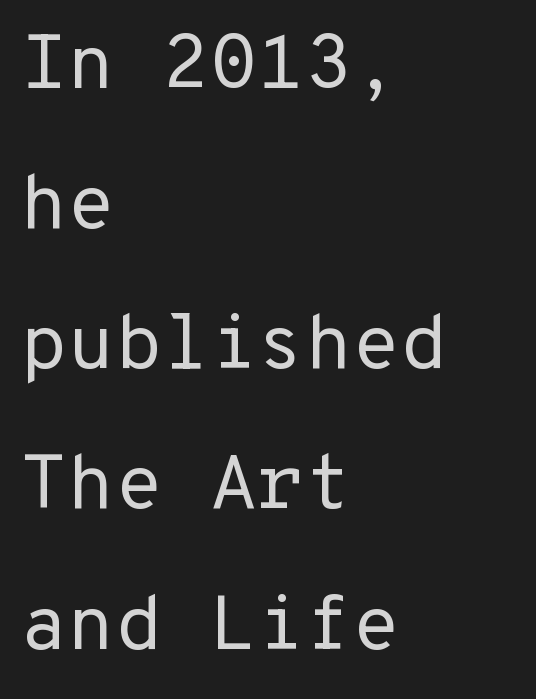
Q: Is the text bold? A: No.
Q: Is the text italic (slanted)? A: No, it is upright.
Q: Is the typeface a serif or a sans-serif typeface? A: Sans-serif.
Q: Is the text underlined? A: No.
Q: How is the paragraph aligned? A: Left-aligned.
Q: Is the spacing between letters normal or unusually wide? A: Normal.
Q: Width (condensed, normal, or wide)? A: Normal.
Q: Stroke contrast? A: Low.
Q: x-height? A: Medium.
